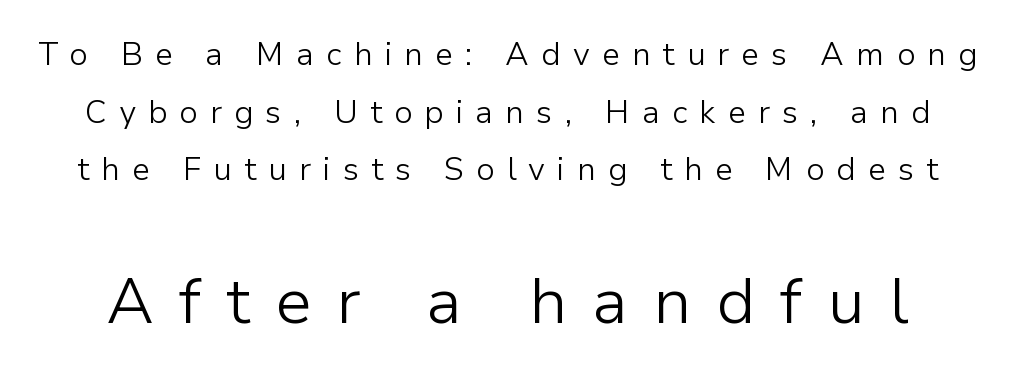
{"serif": "no", "italic": "no", "bold": "no", "weight": "light", "width": "normal", "stroke_contrast": "low", "x_height": "medium", "monospaced": "no", "underline": "no", "line_spacing_ratio": 1.8, "letter_spacing": "wide", "letter_spacing_em": 0.38, "larger_block": "second", "size_ratio": 2.03, "glyph_px": 65}
